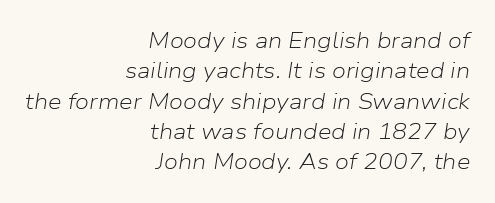
{"italic": "yes", "lean": "right", "slant_degrees": 9, "bold": "no", "underline": "no", "align": "right", "line_spacing": "normal", "line_spacing_ratio": 1.38, "letter_spacing": "normal", "letter_spacing_em": 0.0, "glyph_px": 22}
